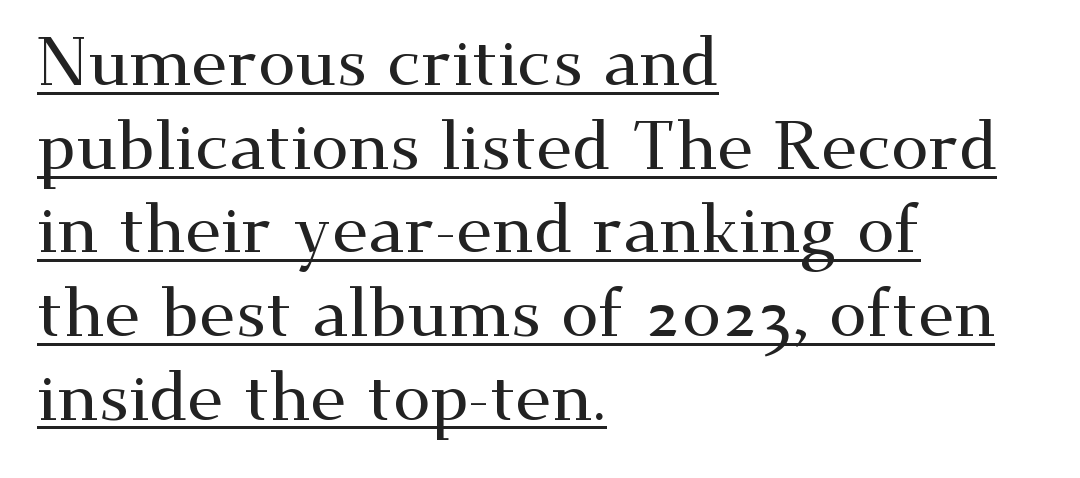
{"serif": "yes", "italic": "no", "width": "wide", "stroke_contrast": "medium", "x_height": "small", "monospaced": "no", "underline": "yes", "align": "left", "line_spacing_ratio": 1.23, "letter_spacing": "normal", "letter_spacing_em": 0.0, "glyph_px": 68}
